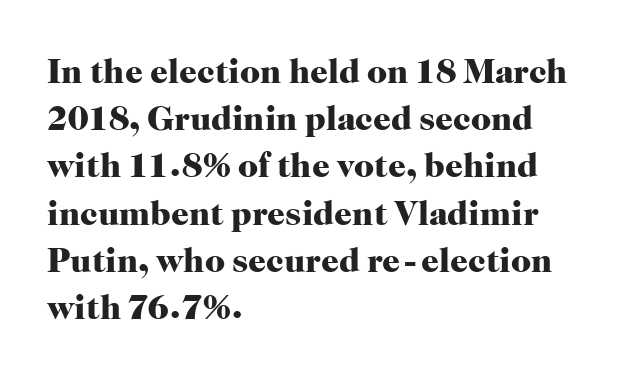
The passage shown is emphatically bold. Underlining? Definitely not there. This is the regular roman posture of the typeface. The rows are spaced the way most documents space them.
